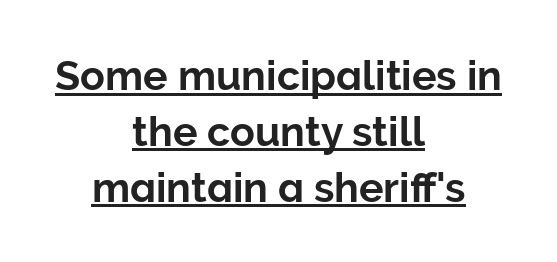
Underline: present. A typesetter would mark this as roman, not italic. These lines keep a tight, regular rhythm from letter to letter. Type style note: lacks serifs. The text block is weighted toward neither margin, spreading evenly from the middle.
